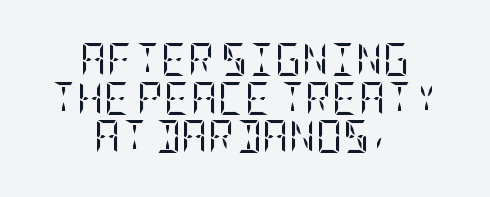
Q: Is the text bold? A: No.
Q: Is the text italic (slanted)? A: No, it is upright.
Q: Is the typeface a serif or a sans-serif typeface? A: Serif.
Q: Is the text underlined? A: No.
Q: How is the paragraph aligned? A: Centered.
Q: Is the spacing between letters normal or unusually wide? A: Normal.
Q: Width (condensed, normal, or wide)? A: Condensed.
Q: Stroke contrast? A: Low.
Q: x-height? A: Large.
